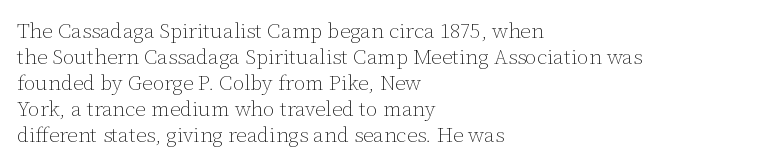
The image shows 21 px text type, upright; set left-aligned, line spacing 1.24x, normal letter spacing, not underlined.
